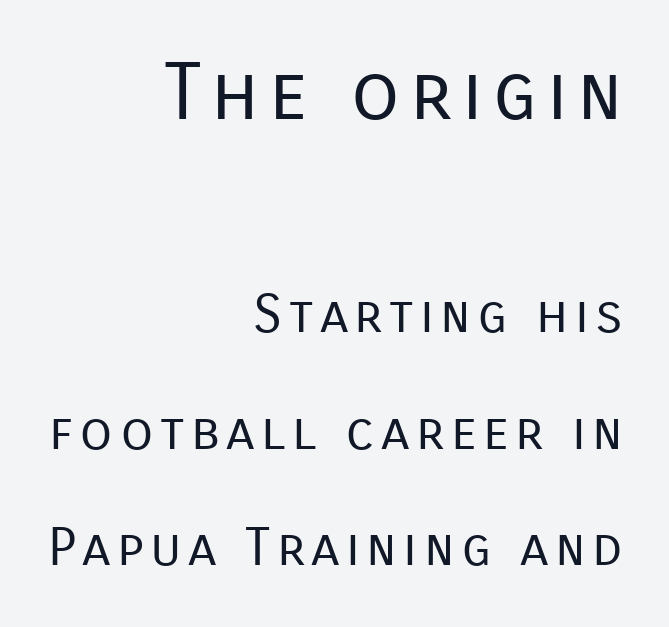
The text was rendered using a sans face with plain stroke endings. Posture: vertical. The rag falls on the left side of this text block. Vertically, the passage feels expansive, rows floating well apart.
